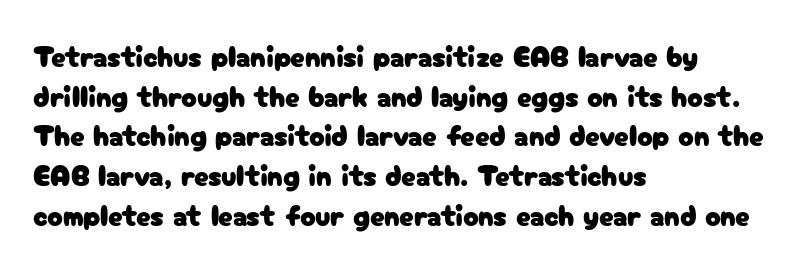
Q: Is the text italic (slanted)? A: No, it is upright.
Q: Is the typeface a serif or a sans-serif typeface? A: Sans-serif.
Q: Is the text underlined? A: No.
Q: How is the paragraph aligned? A: Left-aligned.
Q: Is the spacing between letters normal or unusually wide? A: Normal.
Q: Is the spacing between lines tight, normal or loose? A: Normal.
Q: Width (condensed, normal, or wide)? A: Normal.
Q: Stroke contrast? A: Low.
Q: x-height? A: Medium.
Q: Monospaced? A: No.
